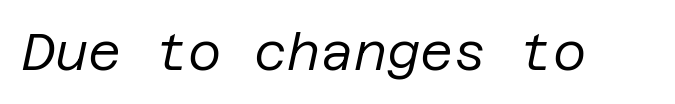
Q: Is the text bold? A: No.
Q: Is the text italic (slanted)? A: Yes, it leans right by about 12 degrees.
Q: Is the text underlined? A: No.
Q: Is the spacing between letters normal or unusually wide? A: Normal.
Q: Width (condensed, normal, or wide)? A: Normal.
Q: Stroke contrast? A: Low.
Q: x-height? A: Large.
